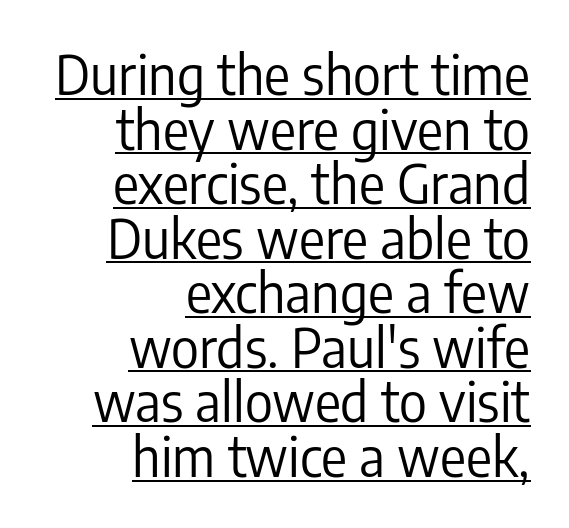
{"serif": "no", "italic": "no", "bold": "no", "weight": "regular", "width": "condensed", "stroke_contrast": "low", "x_height": "medium", "monospaced": "no", "underline": "yes", "align": "right", "line_spacing": "tight", "line_spacing_ratio": 1.01, "letter_spacing": "normal", "letter_spacing_em": 0.0, "glyph_px": 54}
